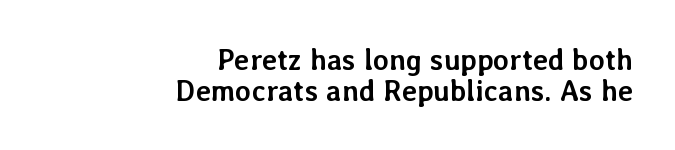
The image shows 29 px semibold type, upright; set right-aligned, tight line spacing (1.06x), normal letter spacing, not underlined; low stroke contrast and a medium x-height.
